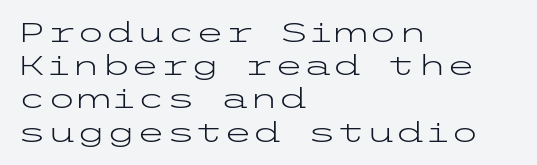
The zone under the glyphs is completely vacant. The passage is arranged the way most books set body copy — flush left. The type sits square on the baseline with zero lean. Weight: in the light-to-regular range. In terms of letterspacing, this is plain default setting.
